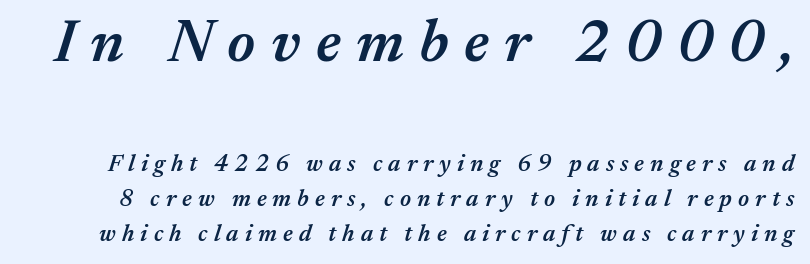
Q: Is the text bold? A: Semi-bold.
Q: Is the text italic (slanted)? A: Yes, it leans right by about 17 degrees.
Q: Is the text underlined? A: No.
Q: Is the spacing between letters normal or unusually wide? A: Unusually wide.
Q: Is the spacing between lines tight, normal or loose? A: Normal.
Q: Which block of text is set in a larger size, the first (top) or the second (bottom)? A: The first (top) one.
Q: Width (condensed, normal, or wide)? A: Normal.
Q: Stroke contrast? A: Medium.
Q: x-height? A: Medium.
Q: Monospaced? A: No.
